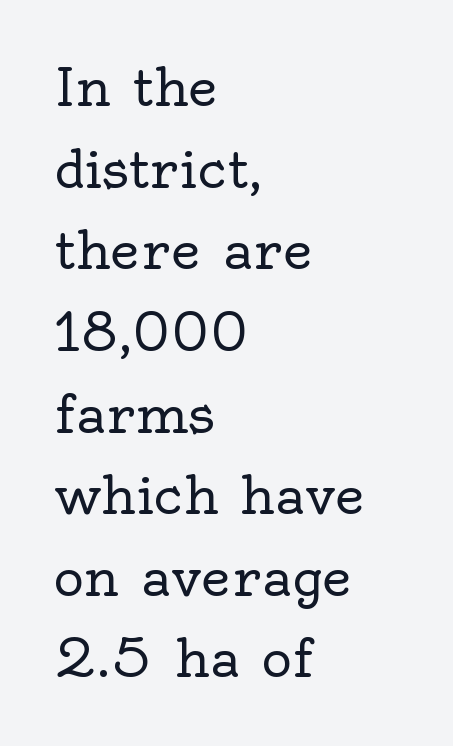
Q: Is the text bold? A: No.
Q: Is the text italic (slanted)? A: No, it is upright.
Q: Is the typeface a serif or a sans-serif typeface? A: Serif.
Q: Is the text underlined? A: No.
Q: How is the paragraph aligned? A: Left-aligned.
Q: Is the spacing between letters normal or unusually wide? A: Normal.
Q: Is the spacing between lines tight, normal or loose? A: Normal.
Q: Width (condensed, normal, or wide)? A: Normal.
Q: x-height? A: Small.
Q: Monospaced? A: No.
